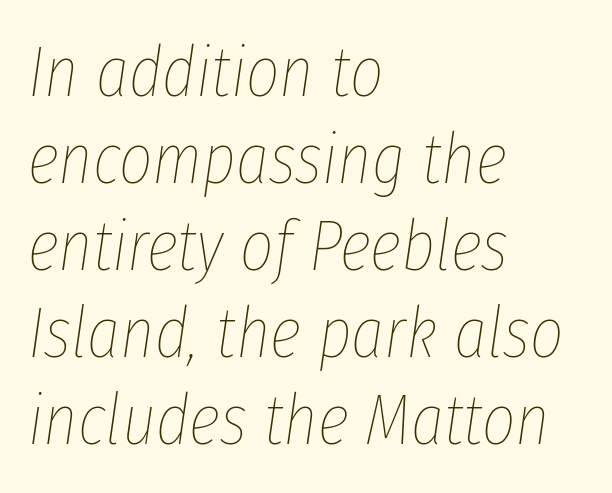
The image shows 72 px thin, condensed type, italic (leaning right); set left-aligned, line spacing 1.21x, normal letter spacing, not underlined; low stroke contrast and a medium x-height.
